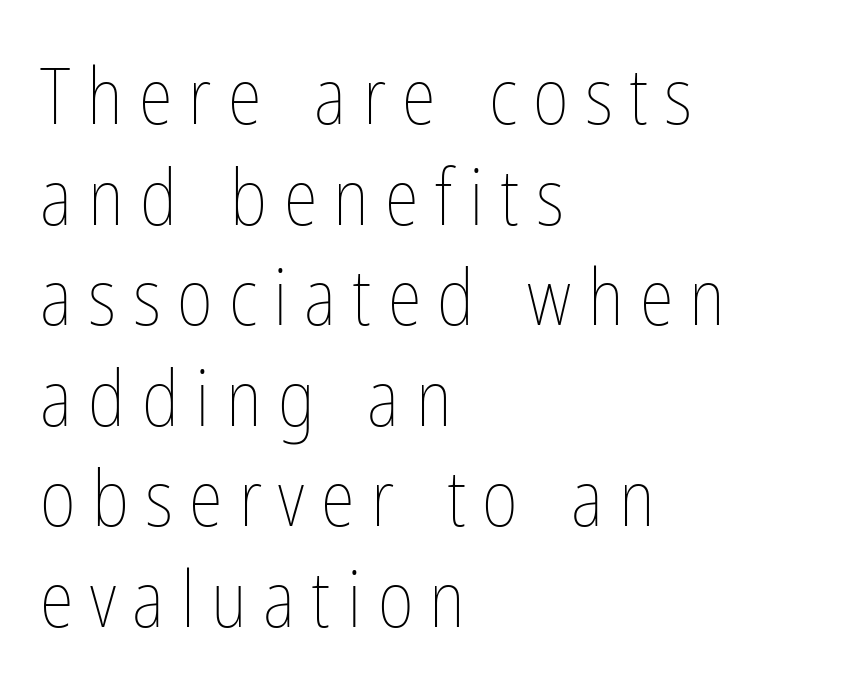
Q: Is the text bold? A: No.
Q: Is the text italic (slanted)? A: No, it is upright.
Q: Is the text underlined? A: No.
Q: How is the paragraph aligned? A: Left-aligned.
Q: Is the spacing between letters normal or unusually wide? A: Unusually wide.
Q: Is the spacing between lines tight, normal or loose? A: Normal.
Q: Width (condensed, normal, or wide)? A: Condensed.
Q: Stroke contrast? A: Low.
Q: x-height? A: Medium.
Q: Monospaced? A: No.
